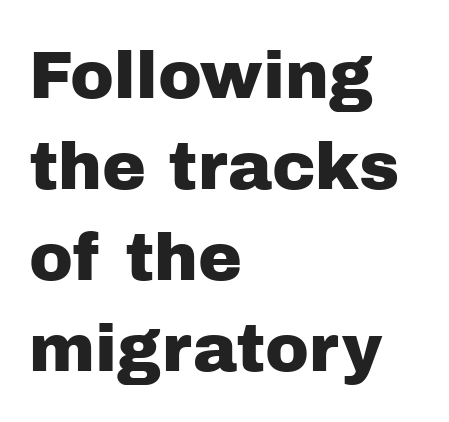
Q: Is the text italic (slanted)? A: No, it is upright.
Q: Is the typeface a serif or a sans-serif typeface? A: Sans-serif.
Q: Is the text underlined? A: No.
Q: How is the paragraph aligned? A: Left-aligned.
Q: Is the spacing between letters normal or unusually wide? A: Normal.
Q: Is the spacing between lines tight, normal or loose? A: Normal.
Q: Width (condensed, normal, or wide)? A: Normal.
Q: Stroke contrast? A: Low.
Q: x-height? A: Medium.
Q: Monospaced? A: No.
